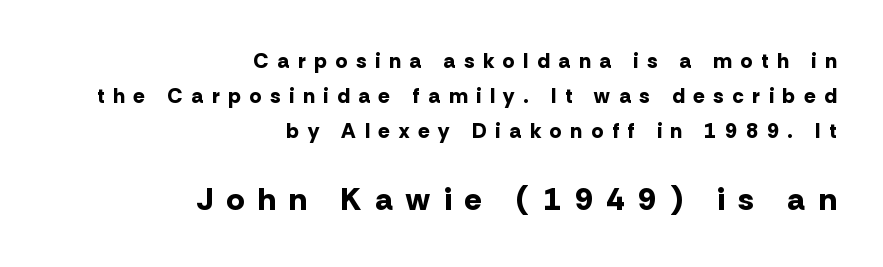
The space directly below the letters is spotless. The tracking jumps out immediately: characters are airy and widely separated. Summary of vertical rhythm: regular, with standard interline spacing. This sample is right-justified, so line beginnings fall wherever the words allow. Which of the two is more prominent by size? The second, at the bottom. The face used here is proportionally spaced, like ordinary book or web type.
